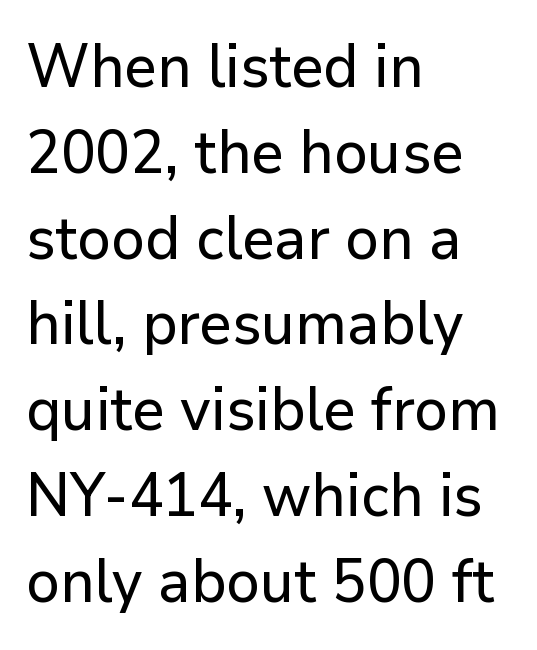
The designer left line spacing at the default. Is the letter spacing exaggerated? No — it looks like the ordinary default. Left-aligned paragraph, ragged on the right. Think of a printed novel: that variable character pitch is what you see here.
